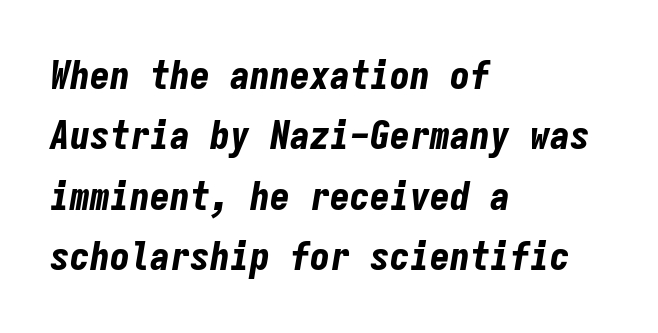
Looks like terminal output: every glyph gets an equal slot. In terms of leading, this rendering sits right in the middle. Line starts are locked; line ends wander. Descenders hang freely into open space. Nothing unusual about the tracking: characters are spaced as the font intends.
